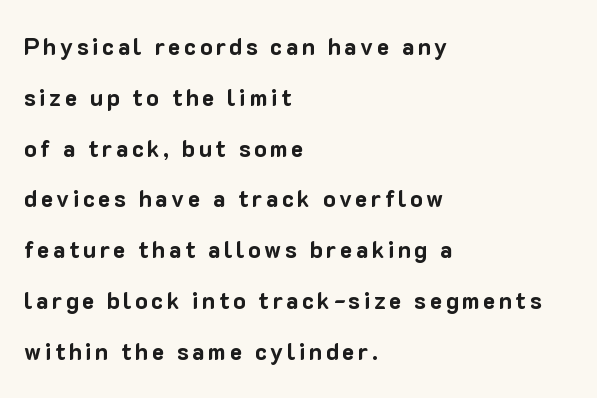
Every letter is thick-stroked: bold, no question. Style check: upright. The typesetter chose a ragged-right arrangement here. Lines of text with bare space underneath. Honestly, the rows look like they've been pulled way apart.
